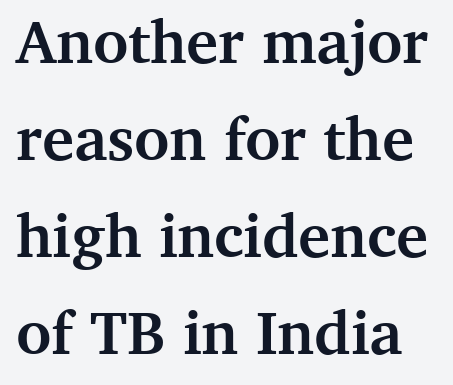
Q: Is the text bold? A: Yes.
Q: Is the text italic (slanted)? A: No, it is upright.
Q: Is the typeface a serif or a sans-serif typeface? A: Serif.
Q: Is the text underlined? A: No.
Q: Is the spacing between letters normal or unusually wide? A: Normal.
Q: Is the spacing between lines tight, normal or loose? A: Normal.
Q: Width (condensed, normal, or wide)? A: Normal.
Q: Stroke contrast? A: Medium.
Q: x-height? A: Medium.
Q: Monospaced? A: No.
